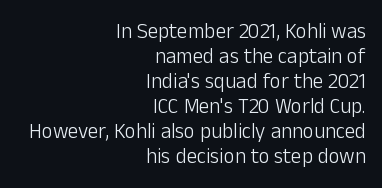
The image shows 21 px text type, upright; set right-aligned, line spacing 1.19x, normal letter spacing, not underlined.
